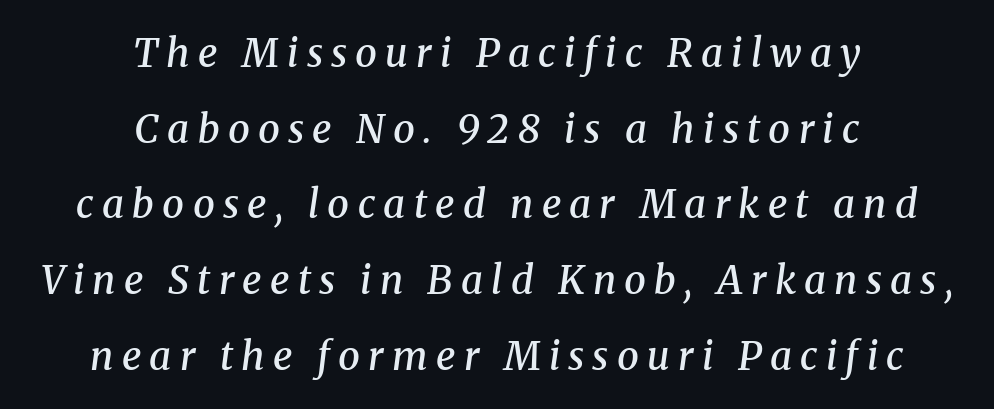
This rendering uses center alignment, leaving both contours irregular but symmetric. These lines are composed in type with serifs. Each letter keeps its own natural width here, so spacing adapts to shape. In terms of posture, this sample is oblique. The face used here is a semibold: visibly heavier than regular, lighter than bold.
